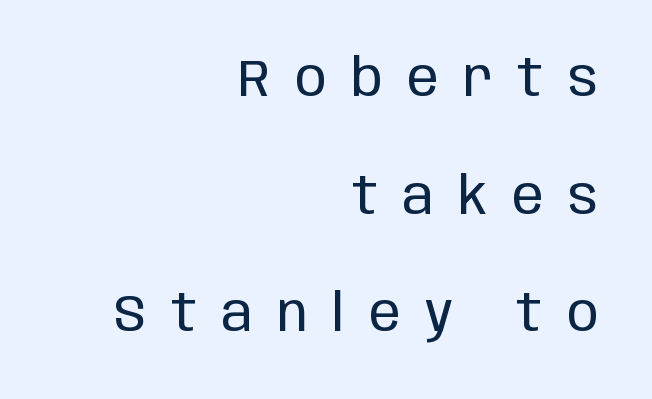
The image shows 52 px regular-weight, condensed sans-serif type, upright; set right-aligned, loose line spacing (2.26x), unusually wide letter spacing (+0.48 em), not underlined; low stroke contrast and a large x-height.
